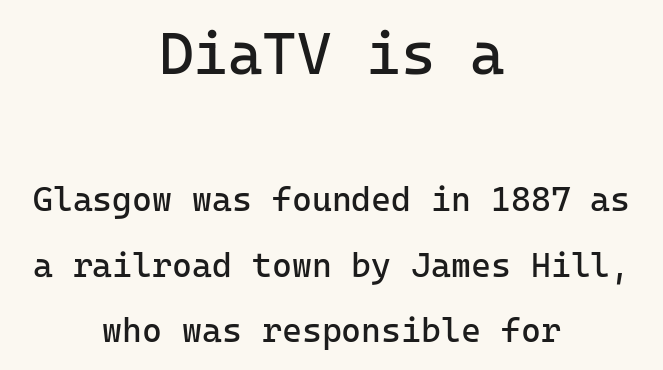
{"serif": "no", "italic": "no", "bold": "no", "weight": "regular", "width": "normal", "stroke_contrast": "low", "x_height": "medium", "monospaced": "yes", "underline": "no", "align": "center", "line_spacing": "loose", "line_spacing_ratio": 1.92, "letter_spacing": "normal", "letter_spacing_em": 0.0, "larger_block": "first", "size_ratio": 1.74, "glyph_px": 59}
